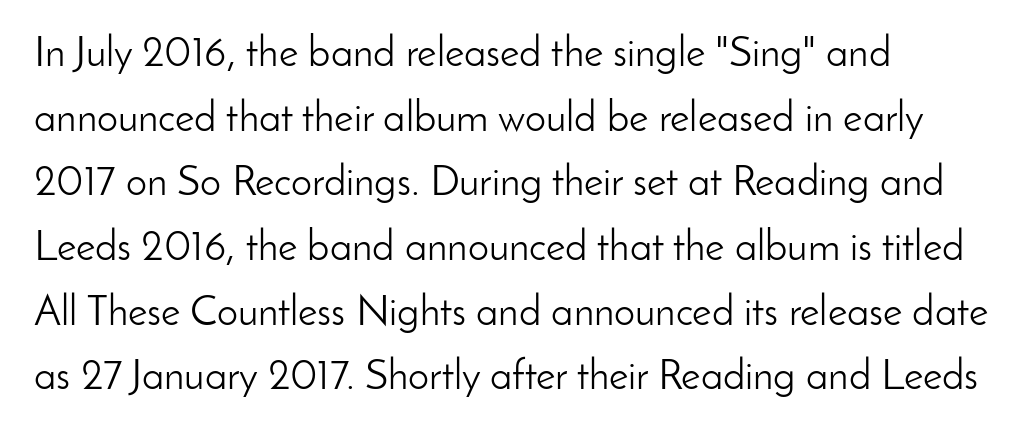
Q: Is the text bold? A: No.
Q: Is the text italic (slanted)? A: No, it is upright.
Q: Is the typeface a serif or a sans-serif typeface? A: Sans-serif.
Q: Is the text underlined? A: No.
Q: How is the paragraph aligned? A: Left-aligned.
Q: Is the spacing between letters normal or unusually wide? A: Normal.
Q: Is the spacing between lines tight, normal or loose? A: Normal.
Q: Width (condensed, normal, or wide)? A: Normal.
Q: Stroke contrast? A: Low.
Q: x-height? A: Small.
Q: Monospaced? A: No.
